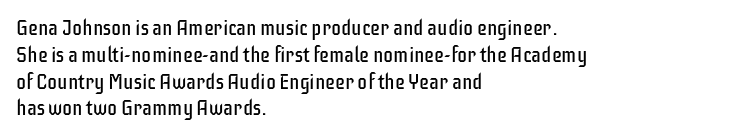
{"italic": "no", "bold": "no", "underline": "no", "align": "left", "line_spacing": "normal", "line_spacing_ratio": 1.34, "letter_spacing": "normal", "letter_spacing_em": 0.0, "glyph_px": 20}
